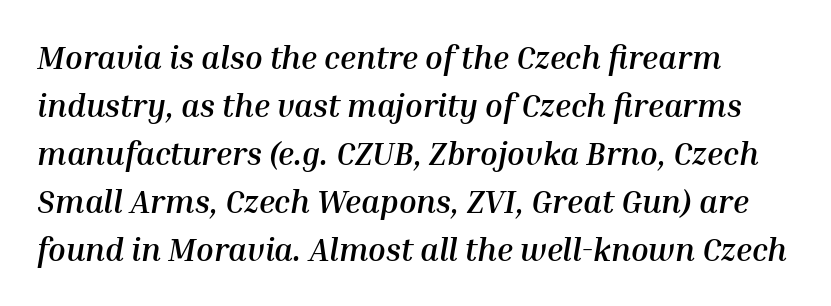
The image shows 32 px semibold type, italic (leaning right); set normal line spacing (1.5x), normal letter spacing, not underlined; medium stroke contrast and a medium x-height.
